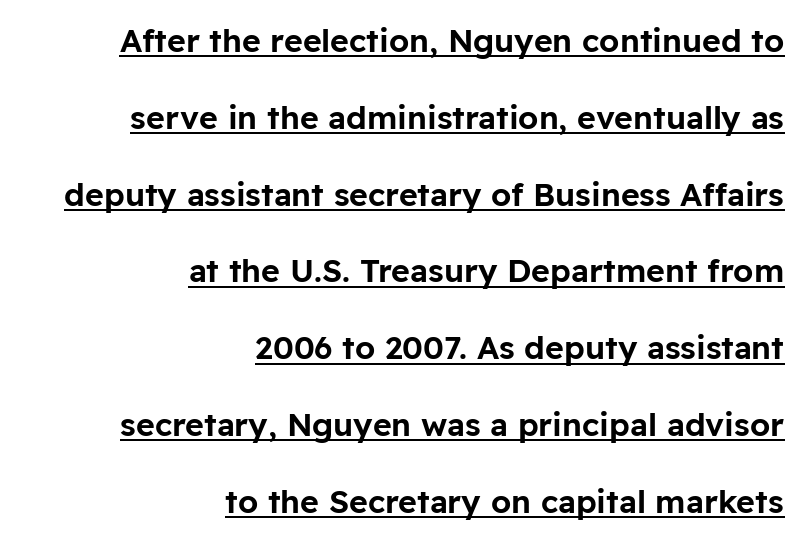
{"serif": "no", "italic": "no", "width": "normal", "stroke_contrast": "low", "x_height": "medium", "monospaced": "no", "underline": "yes", "align": "right", "line_spacing": "loose", "line_spacing_ratio": 2.4, "letter_spacing": "normal", "letter_spacing_em": 0.0, "glyph_px": 32}
